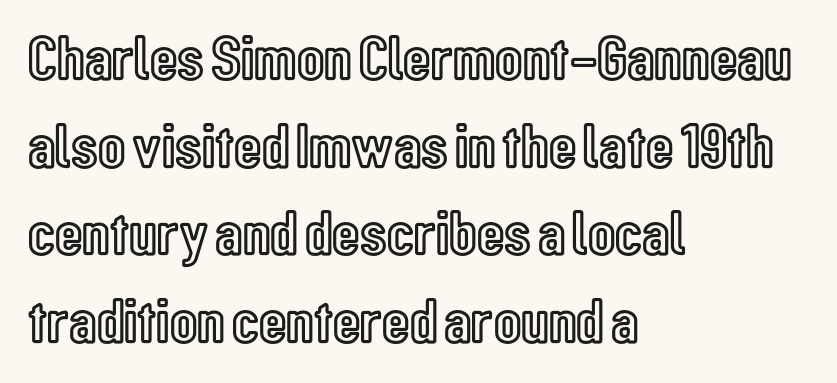
The image shows 63 px condensed type, upright; set left-aligned, normal line spacing (1.39x), normal letter spacing, not underlined; a medium x-height.
